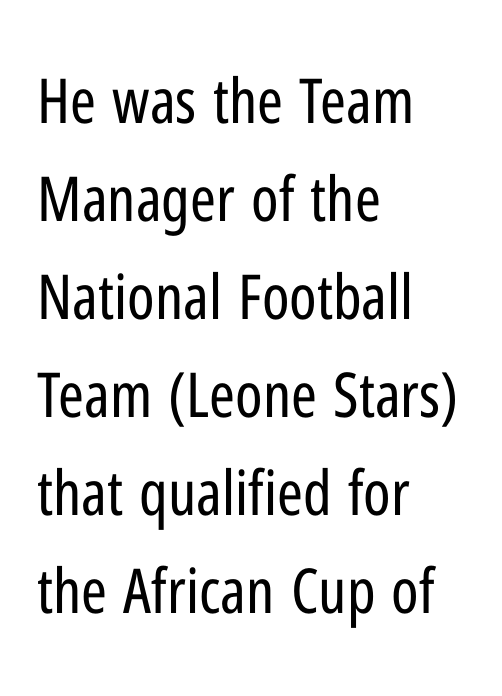
A clean baseline with only descenders dipping below it. Notice how descenders clear the ascenders below comfortably — that's standard leading. The letters stand upright; this is a roman face. A quiet, ordinary-to-light weight characterises the typeface.
